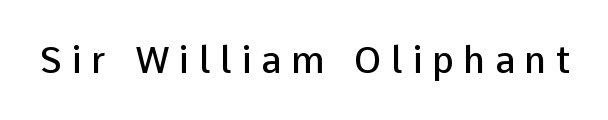
The image shows 36 px semibold sans-serif type, upright; set unusually wide letter spacing (+0.27 em), not underlined; low stroke contrast and a medium x-height.
